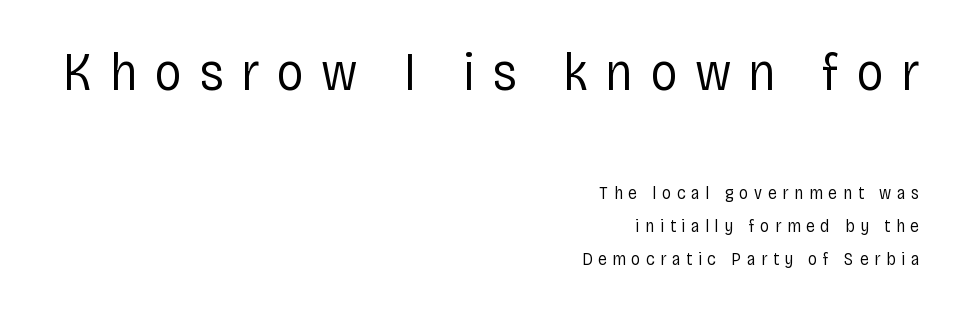
The image shows 54 px regular-weight, condensed sans-serif type, upright; set right-aligned, line spacing 1.84x, unusually wide letter spacing (+0.32 em), not underlined; the first (top) block is 3.0x larger; low stroke contrast and a large x-height.
